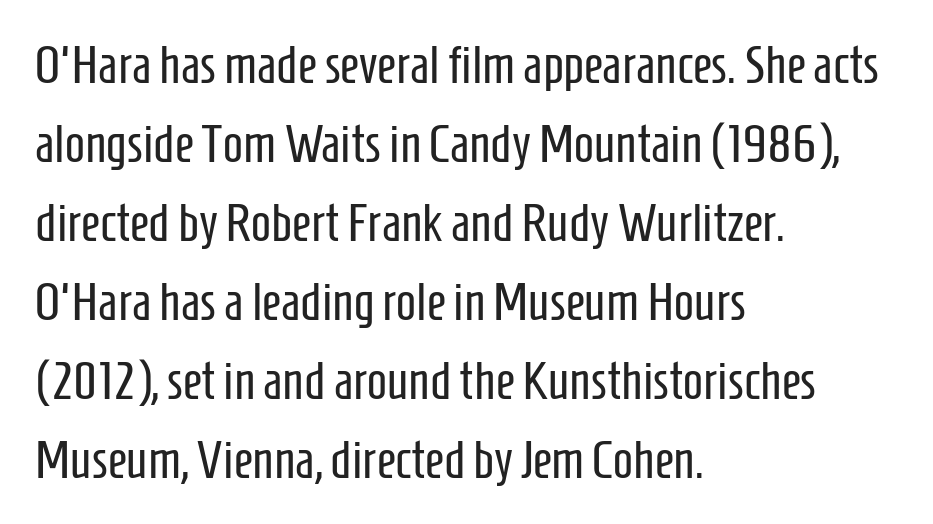
Q: Is the text bold? A: No.
Q: Is the text italic (slanted)? A: No, it is upright.
Q: Is the typeface a serif or a sans-serif typeface? A: Sans-serif.
Q: Is the text underlined? A: No.
Q: How is the paragraph aligned? A: Left-aligned.
Q: Is the spacing between letters normal or unusually wide? A: Normal.
Q: Is the spacing between lines tight, normal or loose? A: Normal.
Q: Width (condensed, normal, or wide)? A: Condensed.
Q: Stroke contrast? A: Low.
Q: x-height? A: Medium.
Q: Monospaced? A: No.
